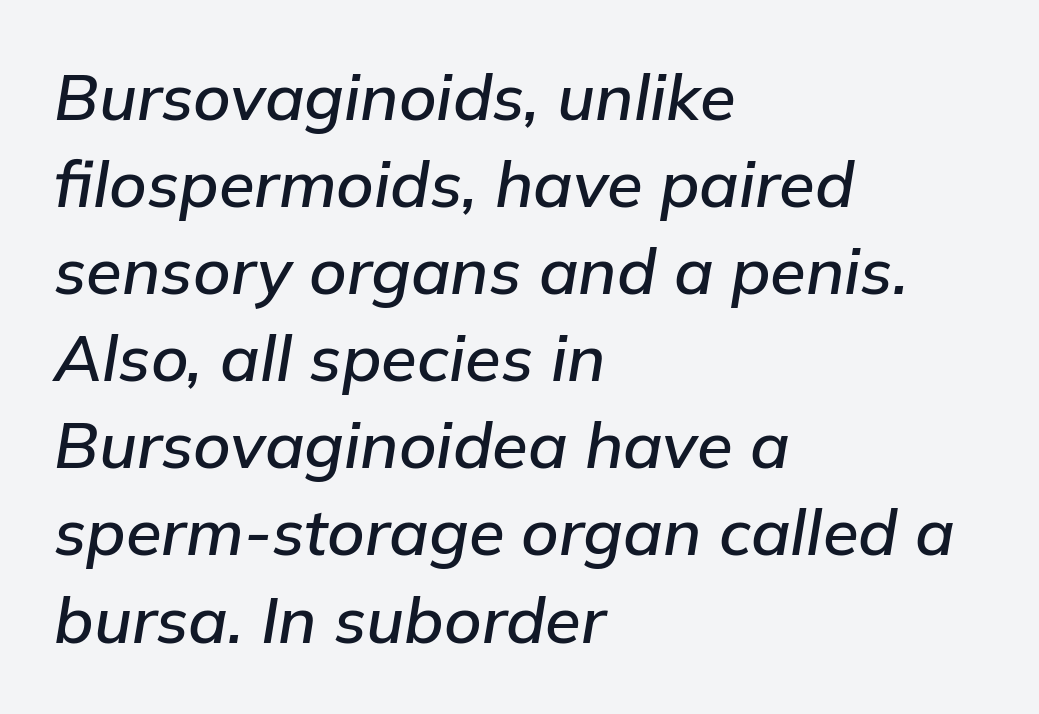
{"italic": "yes", "lean": "right", "slant_degrees": 9, "width": "normal", "stroke_contrast": "low", "x_height": "medium", "monospaced": "no", "underline": "no", "align": "left", "line_spacing": "normal", "line_spacing_ratio": 1.34, "letter_spacing": "normal", "letter_spacing_em": 0.0, "glyph_px": 65}
